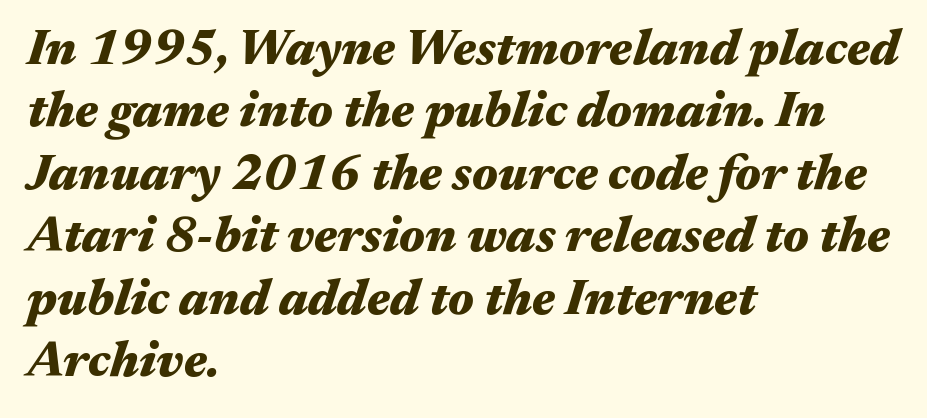
The image shows 50 px heavy, wide type, italic (leaning right); set left-aligned, normal line spacing (1.25x), normal letter spacing, not underlined; medium stroke contrast and a medium x-height.
